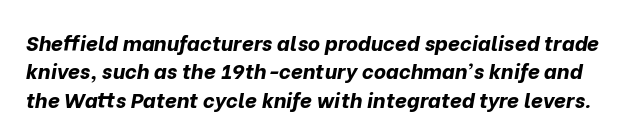
Q: Is the text bold? A: Yes.
Q: Is the text italic (slanted)? A: Yes, it leans right by about 10 degrees.
Q: Is the text underlined? A: No.
Q: Is the spacing between letters normal or unusually wide? A: Normal.
Q: Is the spacing between lines tight, normal or loose? A: Normal.
